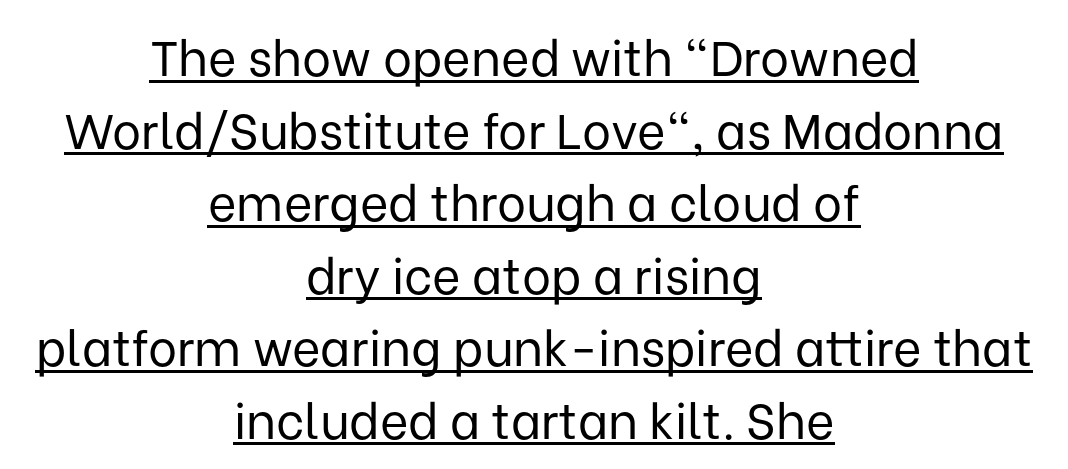
The image shows 49 px regular-weight sans-serif type, upright; set centered, normal line spacing (1.48x), normal letter spacing, underlined; low stroke contrast and a medium x-height.
